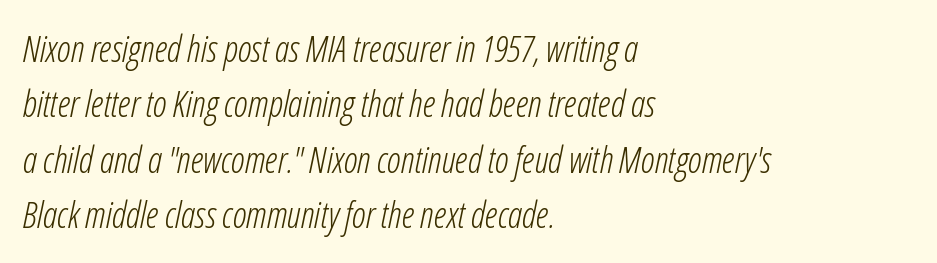
Q: Is the text bold? A: No.
Q: Is the text italic (slanted)? A: Yes, it leans right by about 12 degrees.
Q: Is the text underlined? A: No.
Q: How is the paragraph aligned? A: Left-aligned.
Q: Is the spacing between letters normal or unusually wide? A: Normal.
Q: Is the spacing between lines tight, normal or loose? A: Normal.
Q: Width (condensed, normal, or wide)? A: Condensed.
Q: Stroke contrast? A: Low.
Q: x-height? A: Medium.
Q: Monospaced? A: No.
